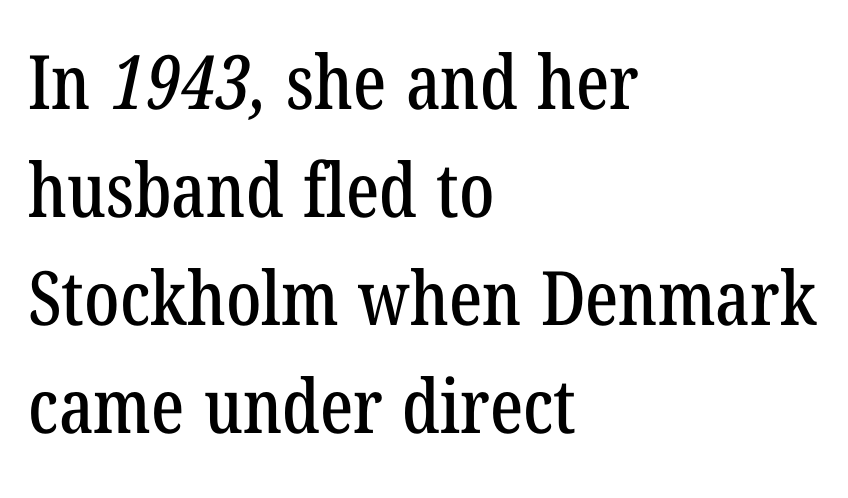
Q: Is the typeface a serif or a sans-serif typeface? A: Serif.
Q: Is the text underlined? A: No.
Q: How is the paragraph aligned? A: Left-aligned.
Q: Is the spacing between letters normal or unusually wide? A: Normal.
Q: Is the spacing between lines tight, normal or loose? A: Normal.
Q: Width (condensed, normal, or wide)? A: Condensed.
Q: Stroke contrast? A: Low.
Q: x-height? A: Medium.
Q: Monospaced? A: No.
